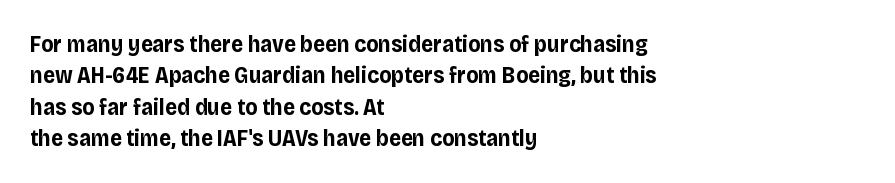
Q: Is the text bold? A: Yes.
Q: Is the text italic (slanted)? A: No, it is upright.
Q: Is the text underlined? A: No.
Q: How is the paragraph aligned? A: Left-aligned.
Q: Is the spacing between letters normal or unusually wide? A: Normal.
Q: Is the spacing between lines tight, normal or loose? A: Normal.
